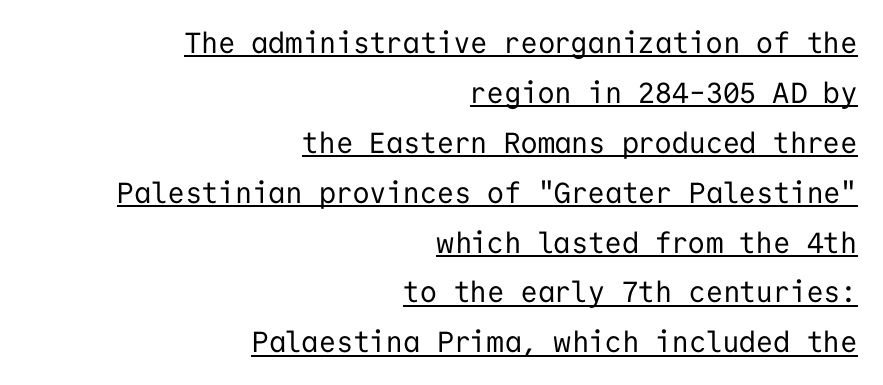
{"serif": "no", "italic": "no", "bold": "no", "weight": "regular", "width": "normal", "stroke_contrast": "low", "x_height": "medium", "monospaced": "yes", "underline": "yes", "align": "right", "line_spacing_ratio": 1.72, "letter_spacing": "normal", "letter_spacing_em": 0.0, "glyph_px": 29}
